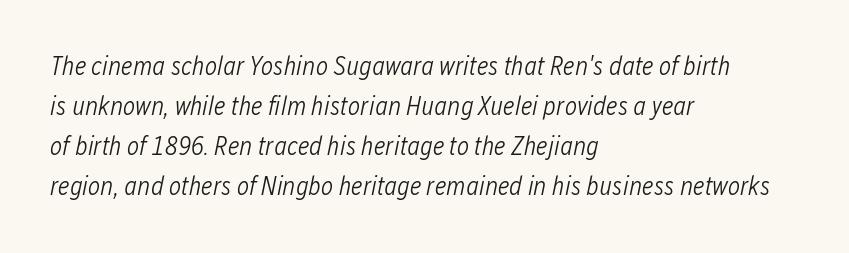
Q: Is the text bold? A: No.
Q: Is the text italic (slanted)? A: Yes, it leans right by about 12 degrees.
Q: Is the text underlined? A: No.
Q: How is the paragraph aligned? A: Left-aligned.
Q: Is the spacing between letters normal or unusually wide? A: Normal.
Q: Is the spacing between lines tight, normal or loose? A: Normal.
